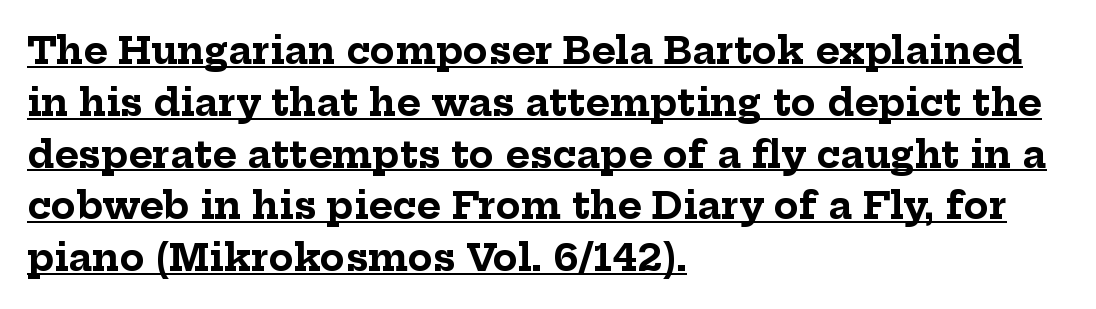
Q: Is the text bold? A: Yes.
Q: Is the text italic (slanted)? A: No, it is upright.
Q: Is the typeface a serif or a sans-serif typeface? A: Serif.
Q: Is the text underlined? A: Yes.
Q: How is the paragraph aligned? A: Left-aligned.
Q: Is the spacing between letters normal or unusually wide? A: Normal.
Q: Is the spacing between lines tight, normal or loose? A: Normal.
Q: Width (condensed, normal, or wide)? A: Normal.
Q: Stroke contrast? A: Low.
Q: x-height? A: Medium.
Q: Monospaced? A: No.
